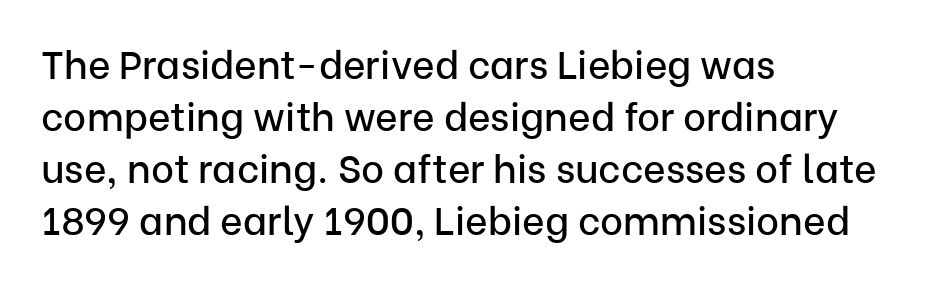
This sample uses plain, unmodified letter spacing. Each new line begins a customary step beneath the previous one. Looks like regular typesetting: each glyph gets only the width it needs. Clear beneath every line of the passage.
